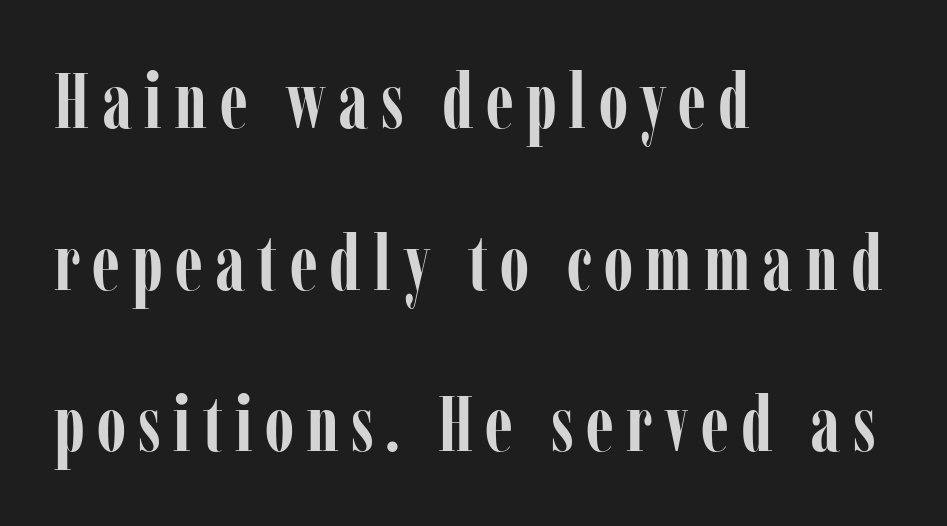
Ascenders rise straight up at ninety degrees. Interline gaps are noticeably wide in this sample. Font category for this specimen: serif. The strokes are fattened all the way to bold. The area under the type is left untouched. The passage shown is typed in a proportional face where columns would drift.
